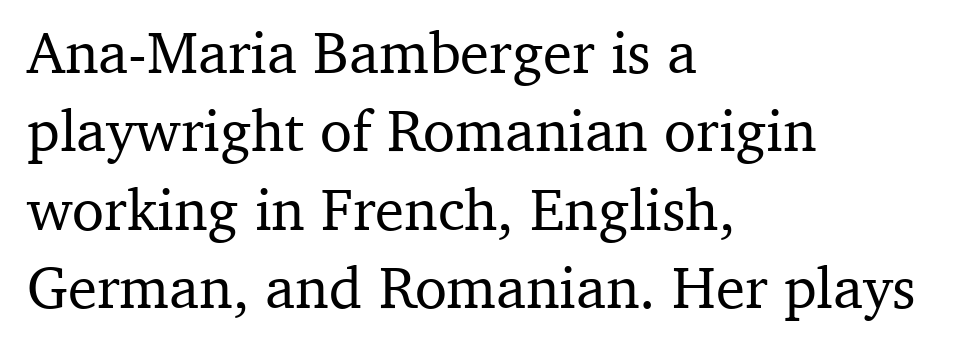
{"serif": "yes", "italic": "no", "width": "normal", "stroke_contrast": "medium", "x_height": "medium", "monospaced": "no", "underline": "no", "align": "left", "line_spacing": "normal", "line_spacing_ratio": 1.33, "letter_spacing": "normal", "letter_spacing_em": 0.0, "glyph_px": 59}
